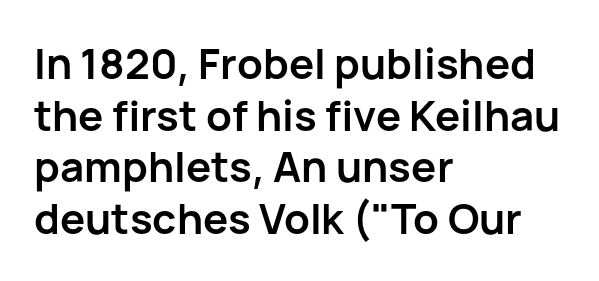
{"serif": "no", "italic": "no", "bold": "yes", "weight": "semibold", "width": "normal", "stroke_contrast": "low", "x_height": "medium", "monospaced": "no", "underline": "no", "align": "left", "line_spacing_ratio": 1.23, "letter_spacing": "normal", "letter_spacing_em": 0.0, "glyph_px": 42}
